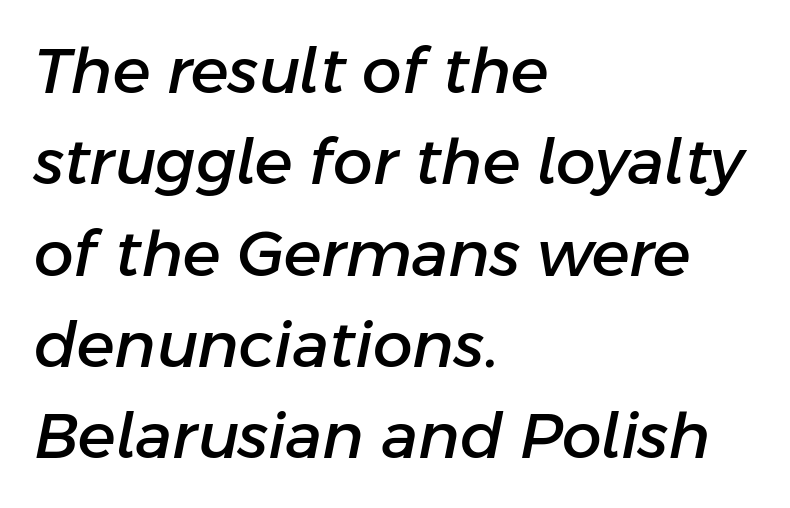
Q: Is the text italic (slanted)? A: Yes, it leans right by about 11 degrees.
Q: Is the text underlined? A: No.
Q: How is the paragraph aligned? A: Left-aligned.
Q: Is the spacing between letters normal or unusually wide? A: Normal.
Q: Is the spacing between lines tight, normal or loose? A: Normal.
Q: Width (condensed, normal, or wide)? A: Normal.
Q: Stroke contrast? A: Low.
Q: x-height? A: Medium.
Q: Monospaced? A: No.
